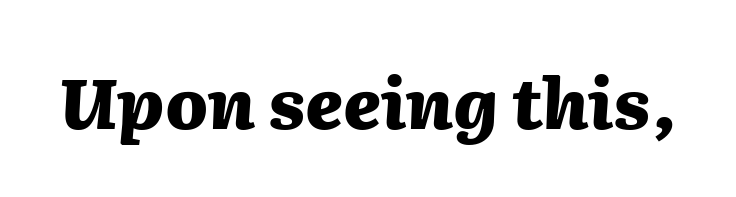
The image shows 70 px heavy type, italic (leaning right); set normal letter spacing, not underlined; medium stroke contrast and a medium x-height.
